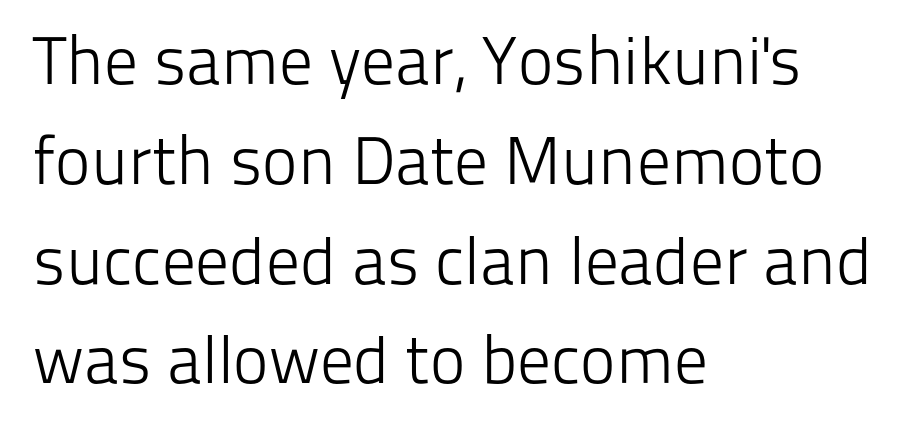
The image shows 67 px light sans-serif type, upright; set left-aligned, normal line spacing (1.49x), normal letter spacing, not underlined; low stroke contrast and a medium x-height.
